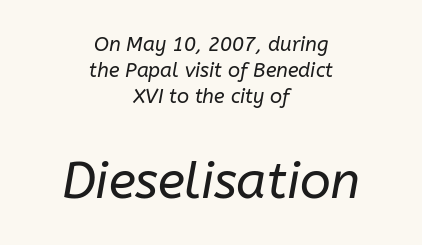
Q: Is the text bold? A: No.
Q: Is the text italic (slanted)? A: Yes, it leans right by about 10 degrees.
Q: Is the text underlined? A: No.
Q: How is the paragraph aligned? A: Centered.
Q: Is the spacing between letters normal or unusually wide? A: Normal.
Q: Is the spacing between lines tight, normal or loose? A: Normal.
Q: Which block of text is set in a larger size, the first (top) or the second (bottom)? A: The second (bottom) one.
Q: Width (condensed, normal, or wide)? A: Normal.
Q: Stroke contrast? A: Low.
Q: x-height? A: Medium.
Q: Monospaced? A: No.
